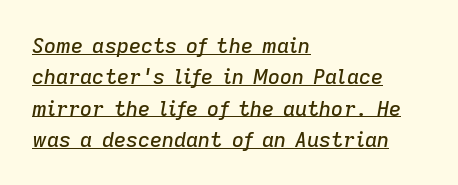
The image shows 21 px text type, italic (leaning right); set left-aligned, normal line spacing (1.49x), normal letter spacing, underlined.
